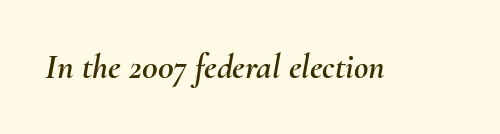
{"italic": "yes", "lean": "right", "slant_degrees": 10, "width": "normal", "stroke_contrast": "medium", "x_height": "small", "monospaced": "no", "underline": "no", "letter_spacing": "normal", "letter_spacing_em": 0.0, "glyph_px": 35}
